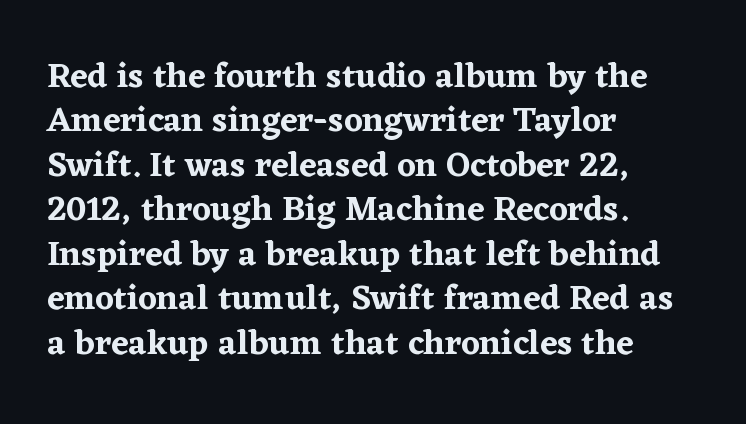
The image shows 35 px serif type, upright; set left-aligned, normal line spacing (1.27x), normal letter spacing, not underlined; low stroke contrast and a medium x-height.
